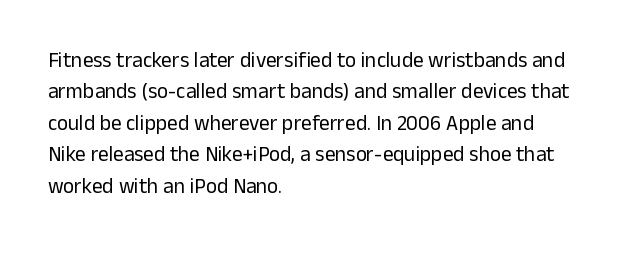
The image shows 21 px text type, upright; set left-aligned, normal line spacing (1.5x), normal letter spacing, not underlined.
